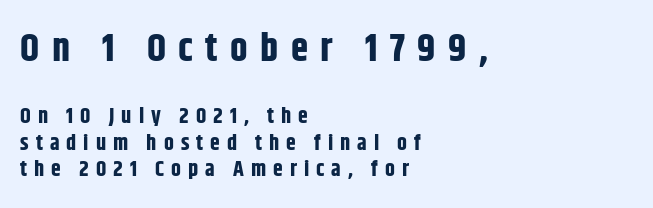
Bold? Absolutely — the strokes are thick and heavy. The typography opts for an upright posture over an oblique one. Visually the block forms a straight wall on the left and a jagged coastline on the right. The composition opens big and finishes small. Observe the absence of serifs on each vertical stroke in this sample. What stands out about the letter spacing? Its width — letters are far apart.
